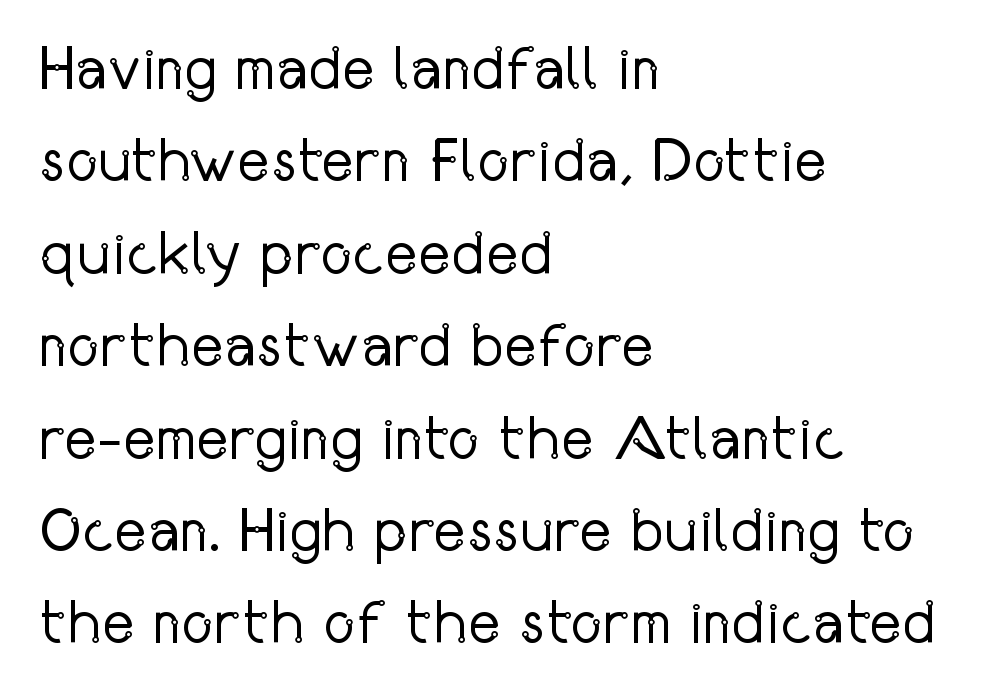
Q: Is the text bold? A: No.
Q: Is the text italic (slanted)? A: No, it is upright.
Q: Is the typeface a serif or a sans-serif typeface? A: Sans-serif.
Q: Is the text underlined? A: No.
Q: How is the paragraph aligned? A: Left-aligned.
Q: Is the spacing between letters normal or unusually wide? A: Normal.
Q: Is the spacing between lines tight, normal or loose? A: Normal.
Q: Width (condensed, normal, or wide)? A: Condensed.
Q: Stroke contrast? A: Low.
Q: x-height? A: Medium.
Q: Monospaced? A: No.
